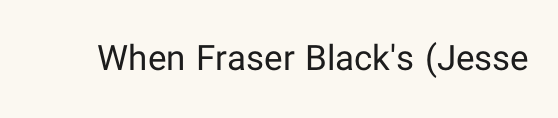
The image shows 35 px regular-weight sans-serif type, upright; set normal letter spacing, not underlined; low stroke contrast and a medium x-height.
